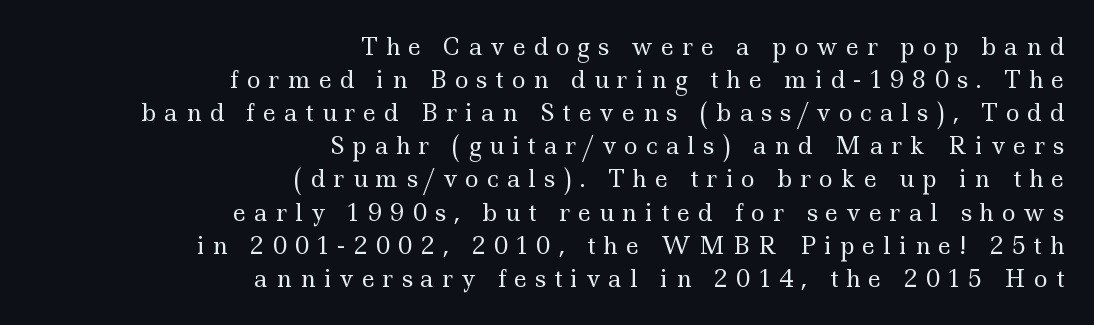
The image shows 23 px text type, upright; set right-aligned, normal line spacing (1.44x), unusually wide letter spacing (+0.35 em), not underlined.
